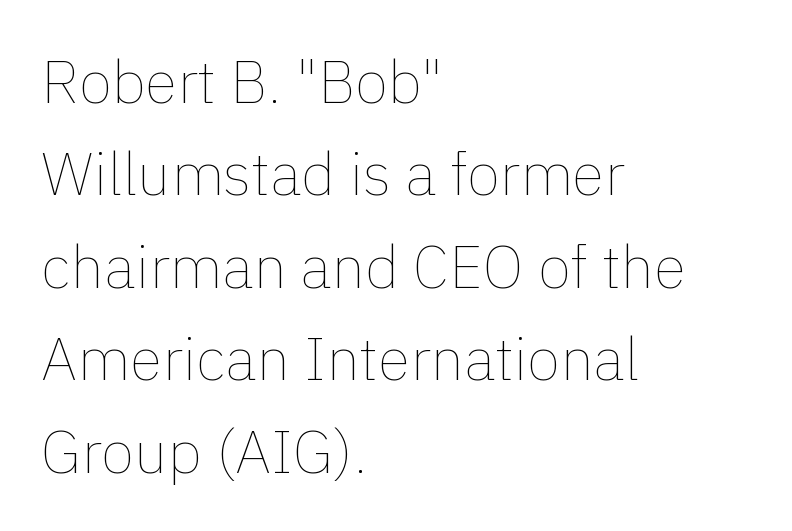
The image shows 60 px thin type, upright; set left-aligned, normal line spacing (1.54x), normal letter spacing, not underlined; a medium x-height.
